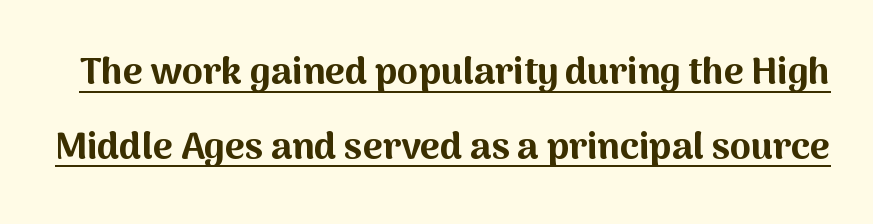
Q: Is the text bold? A: Yes.
Q: Is the text italic (slanted)? A: No, it is upright.
Q: Is the typeface a serif or a sans-serif typeface? A: Sans-serif.
Q: Is the text underlined? A: Yes.
Q: Is the spacing between letters normal or unusually wide? A: Normal.
Q: Is the spacing between lines tight, normal or loose? A: Loose.
Q: Width (condensed, normal, or wide)? A: Normal.
Q: Stroke contrast? A: Medium.
Q: x-height? A: Medium.
Q: Monospaced? A: No.
